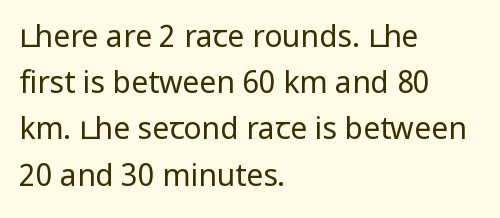
Anything drawn beneath the words? Only blank space. Letters have the restrained weight of plain body copy at most. Letter spacing: default. How would I describe the line gaps? Plain and ordinary. Left-aligned paragraph, ragged on the right.
